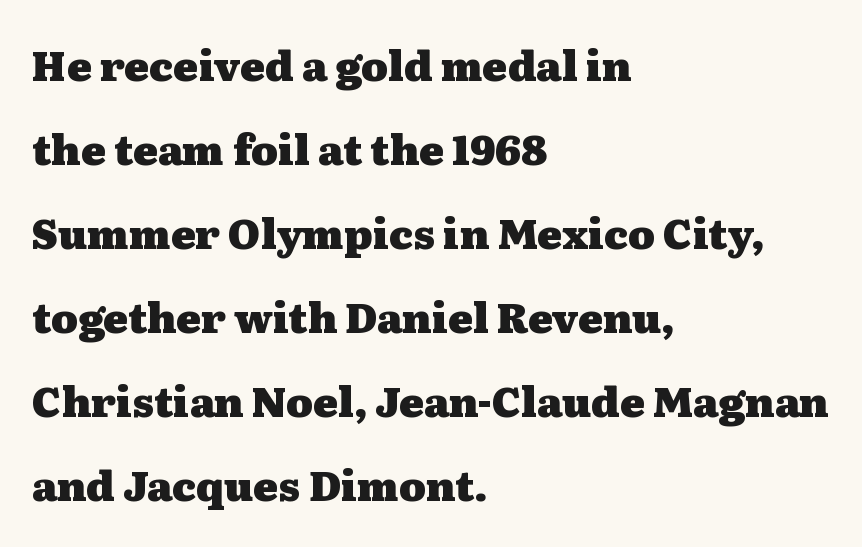
{"serif": "yes", "italic": "no", "bold": "yes", "weight": "heavy", "width": "wide", "stroke_contrast": "medium", "x_height": "medium", "monospaced": "no", "underline": "no", "align": "left", "line_spacing": "loose", "line_spacing_ratio": 2.05, "letter_spacing": "normal", "letter_spacing_em": 0.0, "glyph_px": 41}
